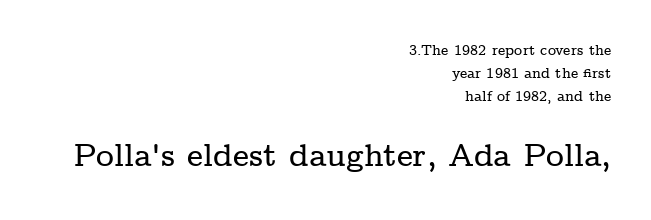
Q: Is the text italic (slanted)? A: No, it is upright.
Q: Is the typeface a serif or a sans-serif typeface? A: Serif.
Q: Is the text underlined? A: No.
Q: How is the paragraph aligned? A: Right-aligned.
Q: Is the spacing between letters normal or unusually wide? A: Normal.
Q: Is the spacing between lines tight, normal or loose? A: Normal.
Q: Which block of text is set in a larger size, the first (top) or the second (bottom)? A: The second (bottom) one.
Q: Width (condensed, normal, or wide)? A: Wide.
Q: Stroke contrast? A: Low.
Q: x-height? A: Medium.
Q: Monospaced? A: No.
